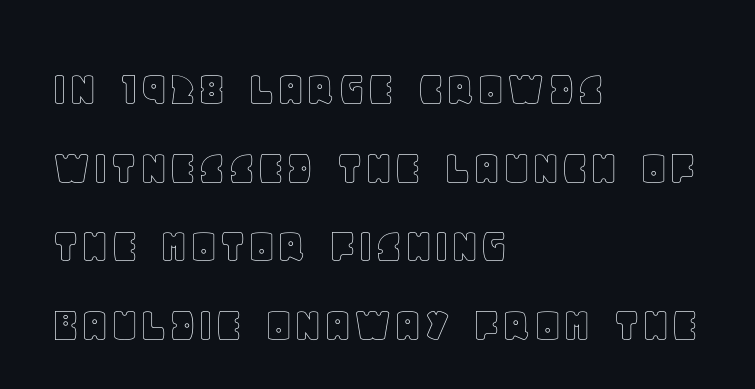
Q: Is the text italic (slanted)? A: No, it is upright.
Q: Is the text underlined? A: No.
Q: How is the paragraph aligned? A: Left-aligned.
Q: Is the spacing between letters normal or unusually wide? A: Normal.
Q: Is the spacing between lines tight, normal or loose? A: Normal.
Q: Width (condensed, normal, or wide)? A: Normal.
Q: x-height? A: Large.
Q: Monospaced? A: No.
